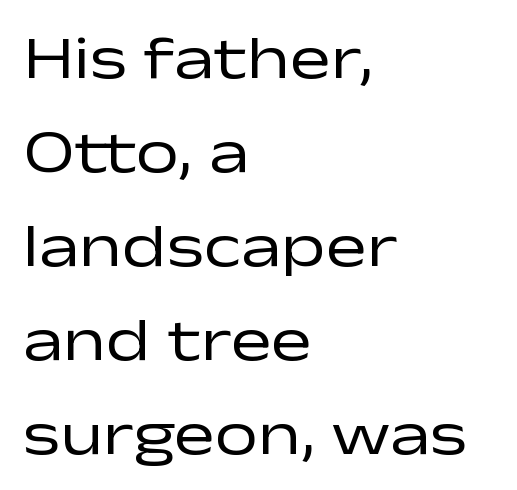
{"serif": "no", "italic": "no", "bold": "no", "weight": "regular", "width": "wide", "stroke_contrast": "low", "x_height": "medium", "monospaced": "no", "underline": "no", "align": "left", "line_spacing": "normal", "line_spacing_ratio": 1.54, "letter_spacing": "normal", "letter_spacing_em": 0.0, "glyph_px": 61}
